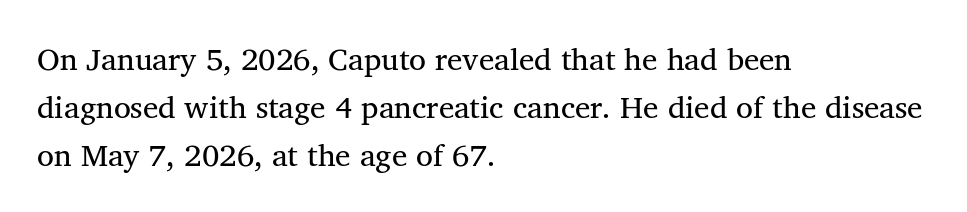
Q: Is the text bold? A: No.
Q: Is the text italic (slanted)? A: No, it is upright.
Q: Is the typeface a serif or a sans-serif typeface? A: Serif.
Q: Is the text underlined? A: No.
Q: How is the paragraph aligned? A: Left-aligned.
Q: Is the spacing between letters normal or unusually wide? A: Normal.
Q: Is the spacing between lines tight, normal or loose? A: Normal.
Q: Width (condensed, normal, or wide)? A: Normal.
Q: Stroke contrast? A: Medium.
Q: x-height? A: Medium.
Q: Monospaced? A: No.
